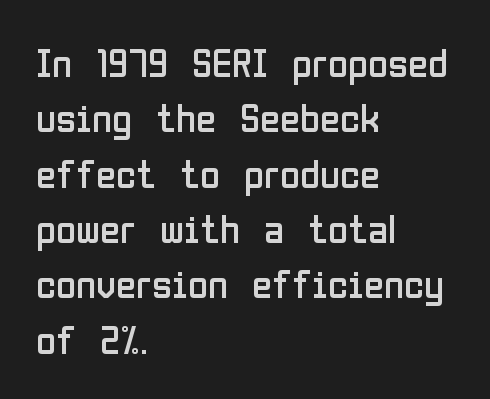
{"serif": "no", "italic": "no", "bold": "no", "weight": "regular", "width": "condensed", "stroke_contrast": "low", "x_height": "medium", "monospaced": "no", "underline": "no", "align": "left", "line_spacing": "normal", "line_spacing_ratio": 1.35, "letter_spacing": "normal", "letter_spacing_em": 0.0, "glyph_px": 41}
